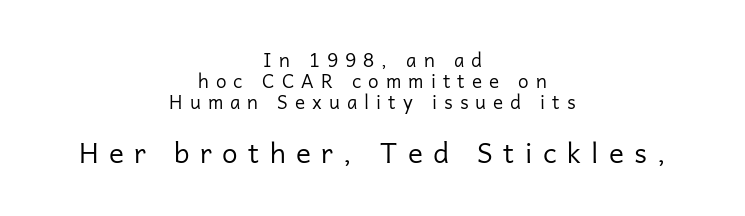
The image shows 28 px regular-weight sans-serif type, upright; set centered, tight line spacing (1.11x), unusually wide letter spacing (+0.37 em), not underlined; the second (bottom) block is 1.47x larger; low stroke contrast and a medium x-height.
